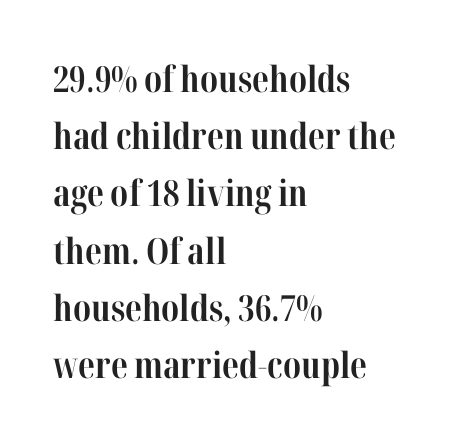
The image shows 36 px bold, condensed serif type, upright; set left-aligned, normal line spacing (1.59x), normal letter spacing, not underlined; high stroke contrast and a medium x-height.
